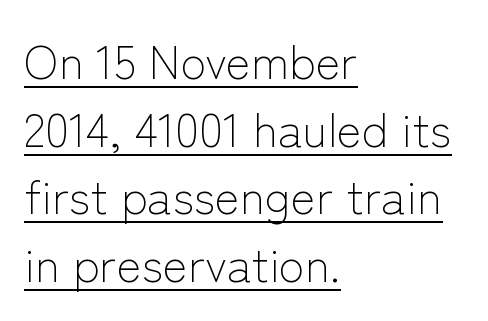
Q: Is the text bold? A: No.
Q: Is the text italic (slanted)? A: No, it is upright.
Q: Is the typeface a serif or a sans-serif typeface? A: Sans-serif.
Q: Is the text underlined? A: Yes.
Q: How is the paragraph aligned? A: Left-aligned.
Q: Is the spacing between letters normal or unusually wide? A: Normal.
Q: Is the spacing between lines tight, normal or loose? A: Normal.
Q: Width (condensed, normal, or wide)? A: Normal.
Q: Stroke contrast? A: Low.
Q: x-height? A: Medium.
Q: Monospaced? A: No.
